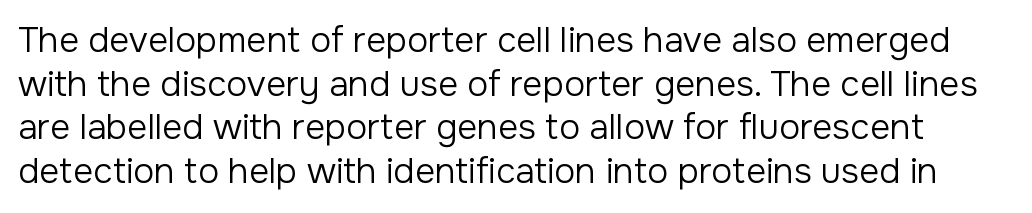
Style check: upright. Nobody touched the tracking dial on this one. The strip under each line holds only bare page. Check where the strokes stop: nothing finishes them off — pure sans.
